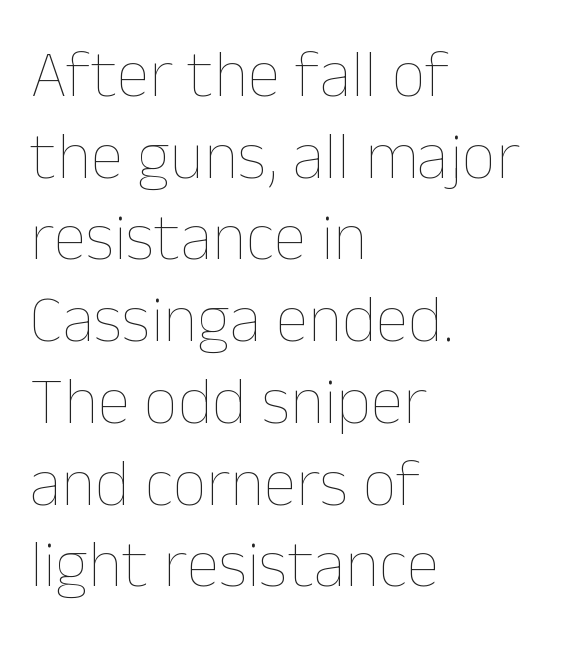
The image shows 67 px thin type, upright; set left-aligned, line spacing 1.22x, normal letter spacing, not underlined; low stroke contrast and a medium x-height.
